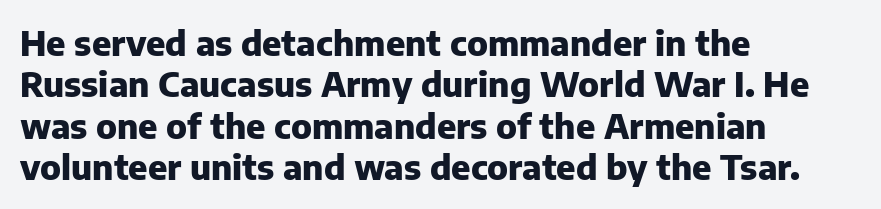
The image shows 34 px heavy sans-serif type, upright; set left-aligned, line spacing 1.22x, normal letter spacing, not underlined; low stroke contrast and a medium x-height.
